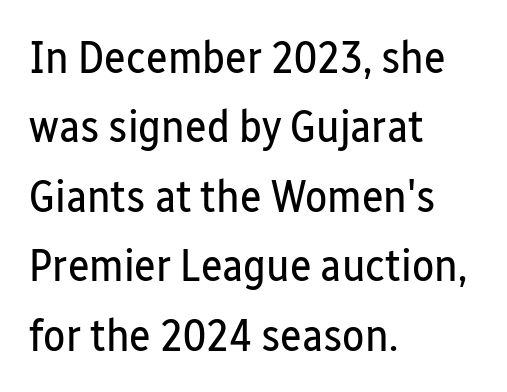
{"serif": "no", "italic": "no", "bold": "no", "weight": "regular", "width": "condensed", "stroke_contrast": "low", "x_height": "medium", "monospaced": "no", "underline": "no", "align": "left", "line_spacing": "normal", "line_spacing_ratio": 1.51, "letter_spacing": "normal", "letter_spacing_em": 0.0, "glyph_px": 46}
